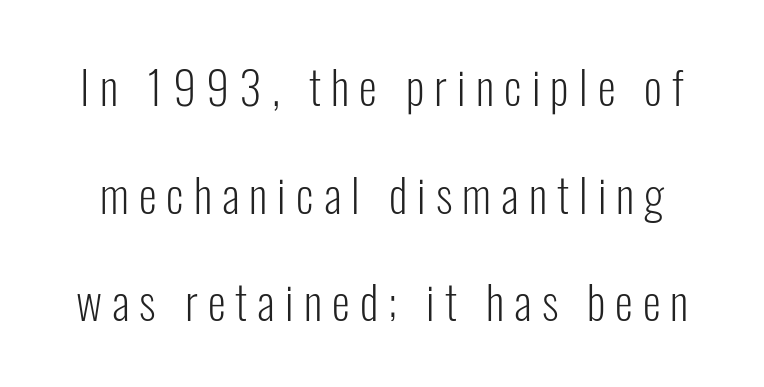
The image shows 46 px light, condensed sans-serif type, upright; set loose line spacing (2.34x), unusually wide letter spacing (+0.22 em), not underlined; low stroke contrast and a medium x-height.
